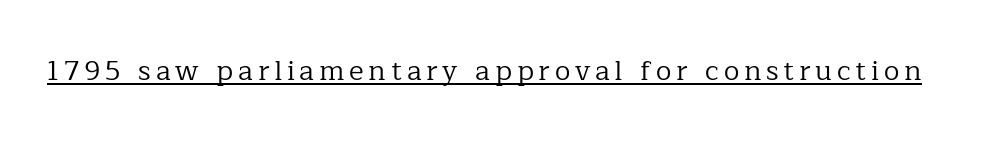
Q: Is the text bold? A: No.
Q: Is the text italic (slanted)? A: No, it is upright.
Q: Is the typeface a serif or a sans-serif typeface? A: Serif.
Q: Is the text underlined? A: Yes.
Q: Width (condensed, normal, or wide)? A: Normal.
Q: Stroke contrast? A: Low.
Q: x-height? A: Medium.
Q: Monospaced? A: No.
